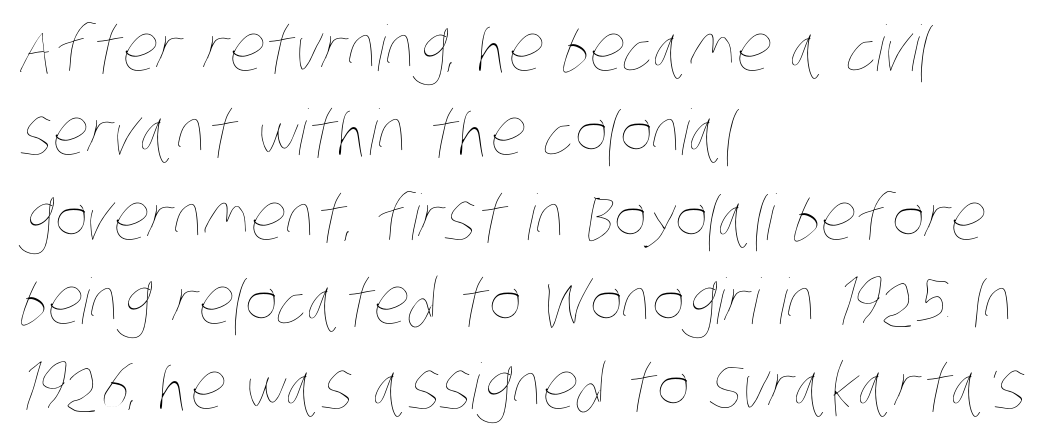
The letterforms sit shoulder to shoulder at normal distance. These lines are set flush left with a ragged right edge. Letters rest on an invisible, unmarked baseline. Heft: none added — not bold.
